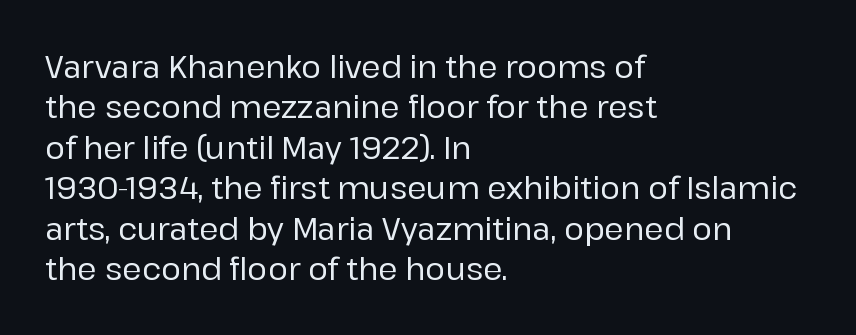
The image shows 30 px sans-serif type, upright; set left-aligned, normal line spacing (1.35x), normal letter spacing, not underlined; low stroke contrast and a medium x-height.
